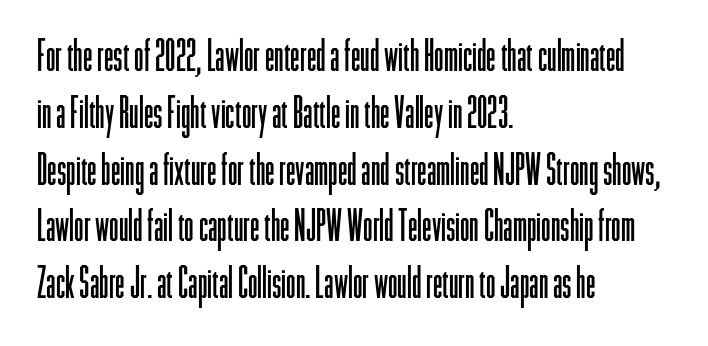
The letters advance in unequal steps, a hallmark of proportional type. Heaviness? Minimal to ordinary, like unemphasized prose. No extra tracking has been applied to these lines. The rendering anchors every line to the left-hand side. The passage shown is typeset with a sans-serif family. Descender tails drop into unmarked territory.
